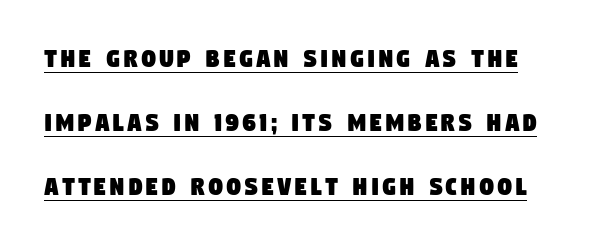
Font category for this specimen: sans-serif. Widely set lines give the paragraph a tall, airy silhouette. These lines are rendered in a variable-pitch font. Students, observe the line beneath the letters — that is underlining.
